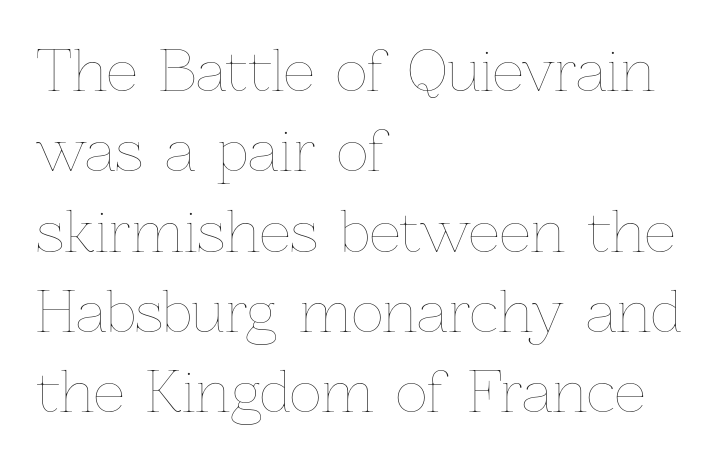
Q: Is the text bold? A: No.
Q: Is the text italic (slanted)? A: No, it is upright.
Q: Is the text underlined? A: No.
Q: How is the paragraph aligned? A: Left-aligned.
Q: Is the spacing between letters normal or unusually wide? A: Normal.
Q: Is the spacing between lines tight, normal or loose? A: Normal.
Q: Width (condensed, normal, or wide)? A: Normal.
Q: Stroke contrast? A: Low.
Q: x-height? A: Medium.
Q: Monospaced? A: No.
